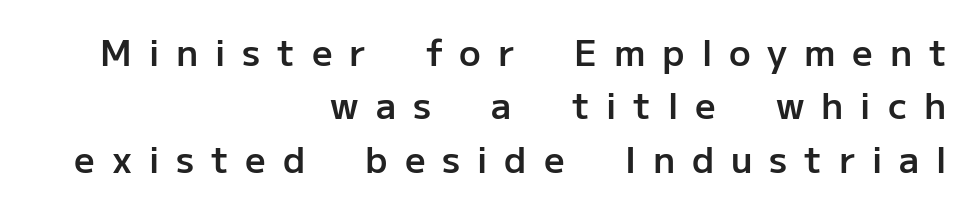
Q: Is the text bold? A: Semi-bold.
Q: Is the text italic (slanted)? A: No, it is upright.
Q: Is the typeface a serif or a sans-serif typeface? A: Sans-serif.
Q: Is the text underlined? A: No.
Q: How is the paragraph aligned? A: Right-aligned.
Q: Is the spacing between letters normal or unusually wide? A: Unusually wide.
Q: Is the spacing between lines tight, normal or loose? A: Normal.
Q: Width (condensed, normal, or wide)? A: Normal.
Q: Stroke contrast? A: Low.
Q: x-height? A: Medium.
Q: Monospaced? A: No.
